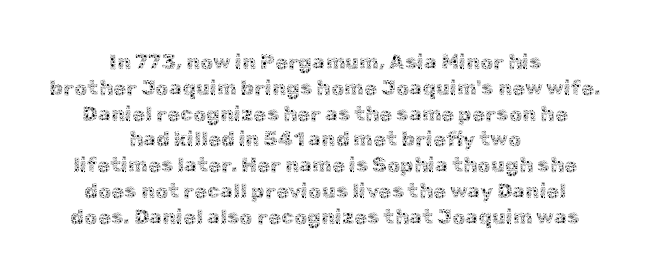
The image shows 21 px text type, upright; set centered, line spacing 1.23x, normal letter spacing, not underlined.
